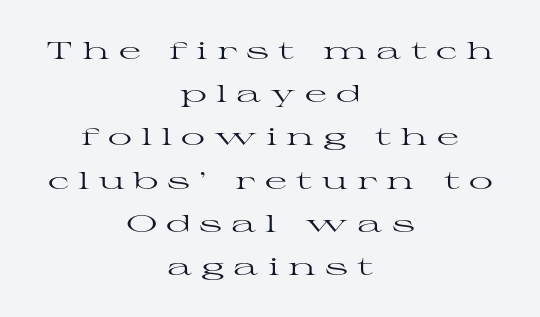
Q: Is the text bold? A: No.
Q: Is the text italic (slanted)? A: No, it is upright.
Q: Is the text underlined? A: No.
Q: How is the paragraph aligned? A: Centered.
Q: Is the spacing between letters normal or unusually wide? A: Unusually wide.
